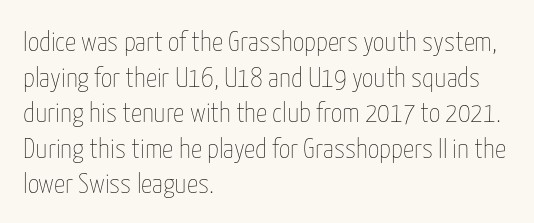
{"italic": "no", "bold": "no", "weight": "thin", "width": "condensed", "stroke_contrast": "low", "x_height": "medium", "monospaced": "no", "underline": "no", "align": "left", "line_spacing": "normal", "line_spacing_ratio": 1.27, "letter_spacing": "normal", "letter_spacing_em": 0.0, "glyph_px": 28}
